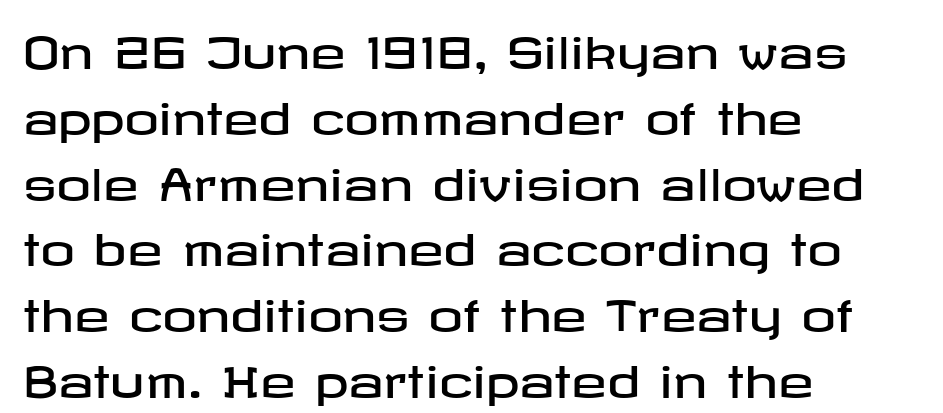
Honestly, the letter spacing is just normal — you wouldn't notice it. Reading down the column, the eye jumps a familiar distance to each next line. Nope, no serifs anywhere on these letters. The lettering stays uniformly vertical, giving the passage a roman look. Unmarked baselines from the first word to the last.
